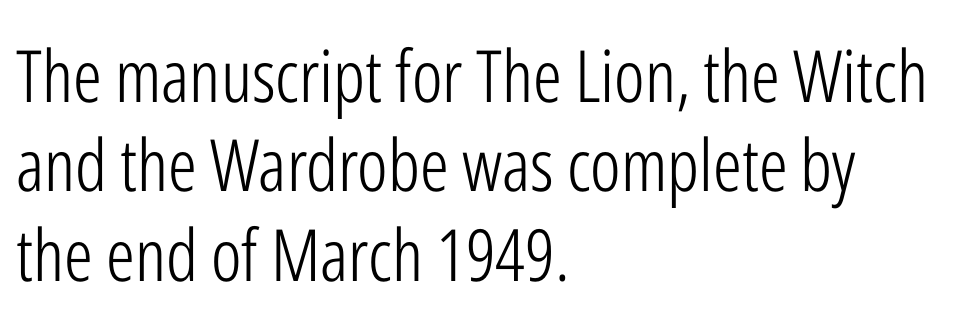
The image shows 72 px light, condensed sans-serif type, upright; set left-aligned, line spacing 1.24x, normal letter spacing, not underlined; low stroke contrast and a medium x-height.
